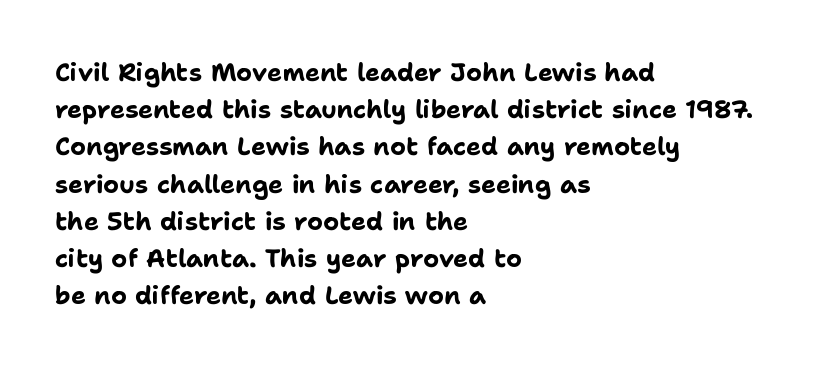
{"italic": "no", "bold": "yes", "underline": "no", "align": "left", "line_spacing": "normal", "line_spacing_ratio": 1.49, "letter_spacing": "normal", "letter_spacing_em": 0.0, "glyph_px": 25}
